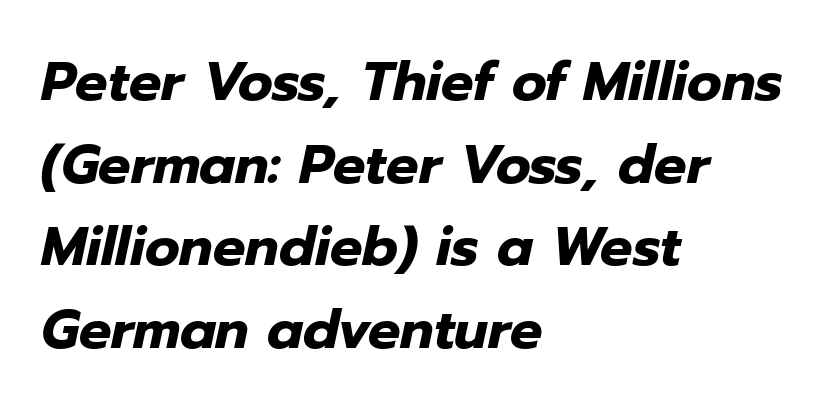
The image shows 54 px heavy type, italic (leaning right); set left-aligned, normal line spacing (1.53x), normal letter spacing, not underlined; low stroke contrast and a medium x-height.
